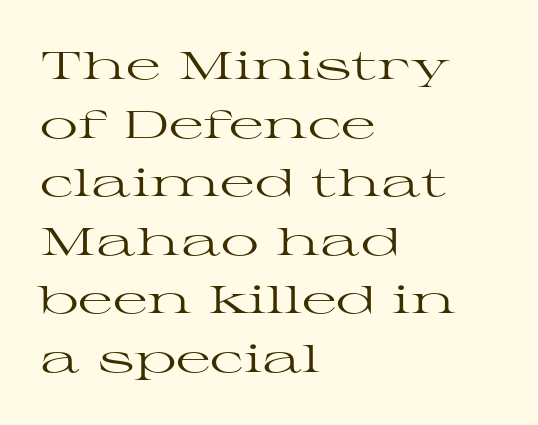
Ascenders rise straight up at ninety degrees. The tracking reads as untouched default to a designer's eye. On a weight scale, this lands at 450 or below. This rendering employs a face with finishing strokes, i.e., a serif. Baseline-to-baseline distance is the conventional proportion of letter height. The paragraph has a hard left edge and a soft right edge.
